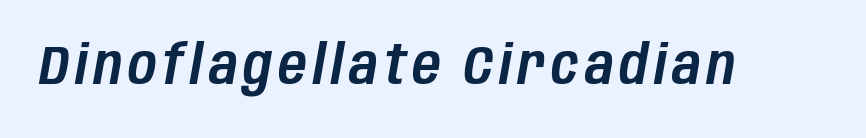
The axis of the letterforms is tilted away from vertical. The letters advance in unequal steps, a hallmark of proportional type. The words here are not underlined.
